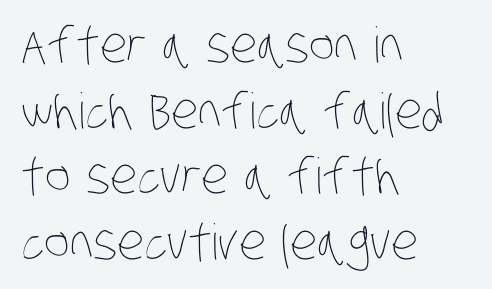
The lines in this sample share a left origin and differ only in where they stop. Each letter keeps its own natural width here, so spacing adapts to shape. Nothing heavy about these letters — not bold at all. Type without underlining. How would I describe the line gaps? Plain and ordinary. Glyph-to-glyph distance matches everyday printed text.
